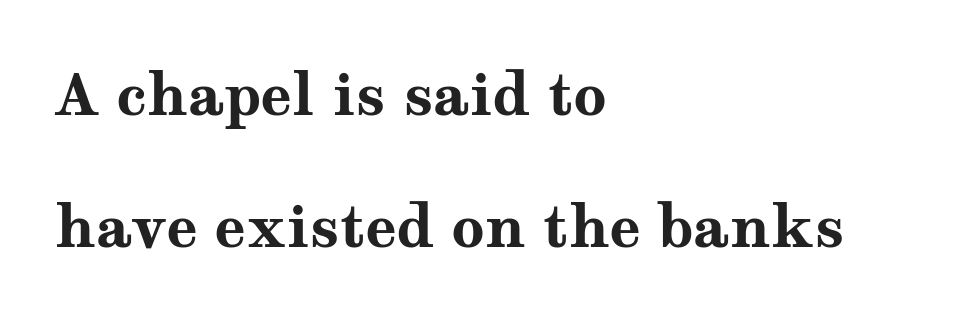
{"serif": "yes", "italic": "no", "bold": "yes", "weight": "bold", "width": "wide", "stroke_contrast": "medium", "x_height": "medium", "monospaced": "no", "underline": "no", "align": "left", "line_spacing": "loose", "line_spacing_ratio": 2.28, "letter_spacing": "normal", "letter_spacing_em": 0.0, "glyph_px": 58}
